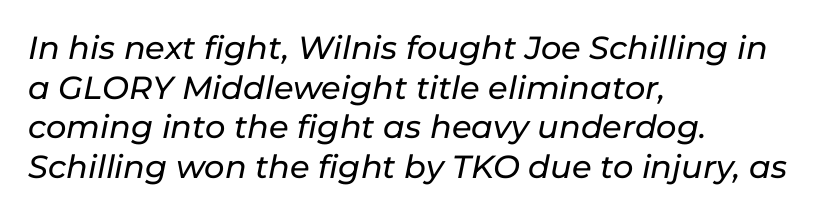
Words float on clear page, feet unadorned. Line starts are locked; line ends wander. You could not count columns in this text — the font is proportionally spaced. Standard letterfit; no display-style spreading of the glyphs. Italic? Definitely — the glyphs are oblique.
